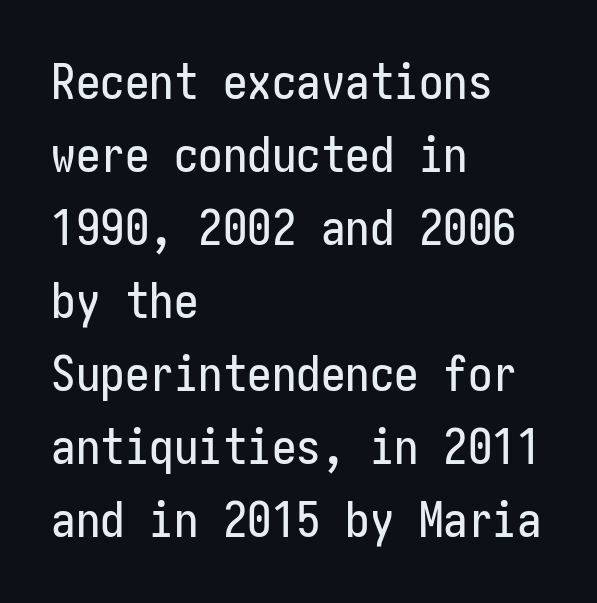
Q: Is the text italic (slanted)? A: No, it is upright.
Q: Is the typeface a serif or a sans-serif typeface? A: Sans-serif.
Q: Is the text underlined? A: No.
Q: How is the paragraph aligned? A: Left-aligned.
Q: Is the spacing between letters normal or unusually wide? A: Normal.
Q: Is the spacing between lines tight, normal or loose? A: Normal.
Q: Width (condensed, normal, or wide)? A: Condensed.
Q: Stroke contrast? A: Low.
Q: x-height? A: Medium.
